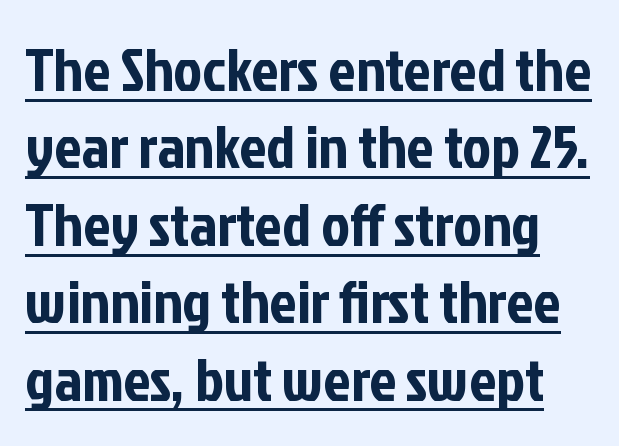
The image shows 61 px condensed sans-serif type, upright; set normal line spacing (1.27x), normal letter spacing, underlined; low stroke contrast and a medium x-height.
